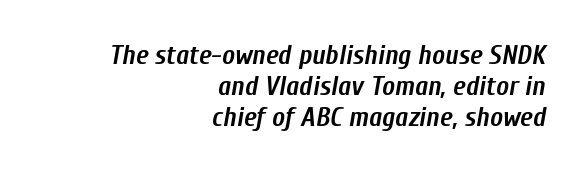
Q: Is the text bold? A: Yes.
Q: Is the text italic (slanted)? A: Yes, it leans right by about 10 degrees.
Q: Is the text underlined? A: No.
Q: How is the paragraph aligned? A: Right-aligned.
Q: Is the spacing between letters normal or unusually wide? A: Normal.
Q: Is the spacing between lines tight, normal or loose? A: Tight.
